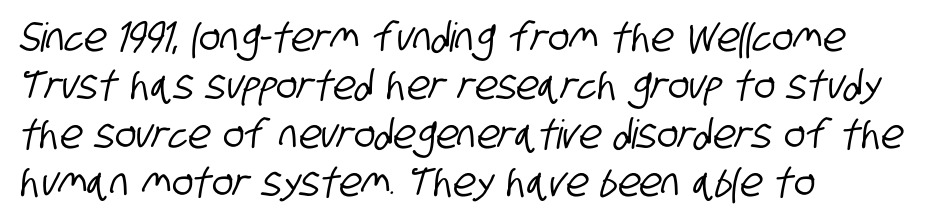
The image shows 40 px condensed sans-serif type; set left-aligned, line spacing 1.21x, normal letter spacing, not underlined; low stroke contrast and a large x-height.
